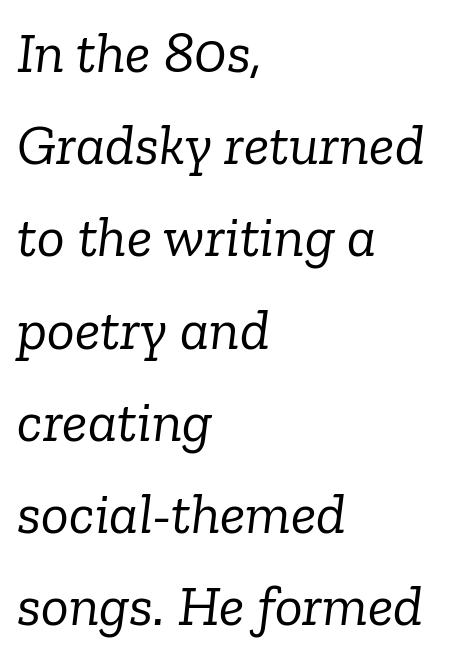
The image shows 58 px light serif type, italic (leaning right); set left-aligned, normal line spacing (1.59x), normal letter spacing, not underlined; low stroke contrast and a medium x-height.
